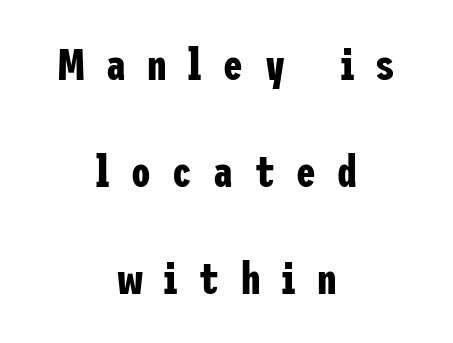
Q: Is the text bold? A: Yes.
Q: Is the text italic (slanted)? A: No, it is upright.
Q: Is the typeface a serif or a sans-serif typeface? A: Sans-serif.
Q: Is the text underlined? A: No.
Q: How is the paragraph aligned? A: Centered.
Q: Is the spacing between letters normal or unusually wide? A: Unusually wide.
Q: Is the spacing between lines tight, normal or loose? A: Loose.
Q: Width (condensed, normal, or wide)? A: Condensed.
Q: Stroke contrast? A: Low.
Q: x-height? A: Medium.
